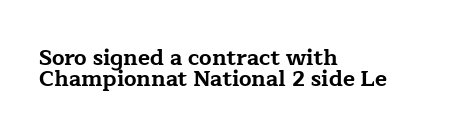
Letter spacing: default. The strip under each line holds only bare page. Notice how thick the strokes are: this is what a full bold looks like. This sample trades vertical openness for compactness between lines.
